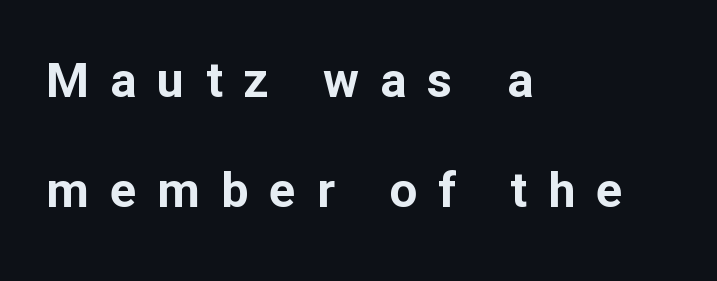
{"serif": "no", "italic": "no", "bold": "yes", "weight": "bold", "width": "normal", "stroke_contrast": "low", "x_height": "medium", "monospaced": "no", "underline": "no", "align": "left", "line_spacing": "loose", "line_spacing_ratio": 2.25, "letter_spacing": "wide", "letter_spacing_em": 0.43, "glyph_px": 49}
